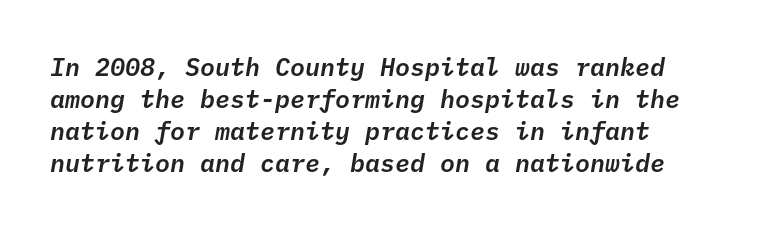
Q: Is the text italic (slanted)? A: Yes, it leans right by about 10 degrees.
Q: Is the text underlined? A: No.
Q: How is the paragraph aligned? A: Left-aligned.
Q: Is the spacing between letters normal or unusually wide? A: Normal.
Q: Is the spacing between lines tight, normal or loose? A: Normal.
